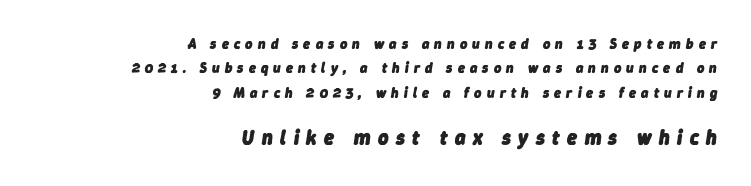
{"italic": "yes", "lean": "right", "slant_degrees": 9, "bold": "yes", "underline": "no", "align": "right", "line_spacing_ratio": 1.74, "letter_spacing": "wide", "letter_spacing_em": 0.37, "larger_block": "second", "size_ratio": 1.43, "glyph_px": 20}
